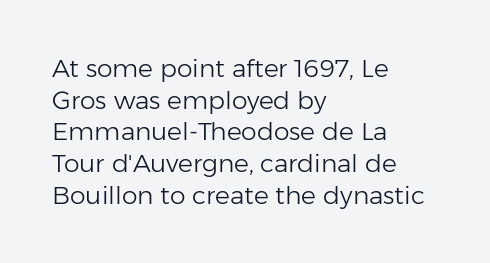
The image shows 25 px text type, upright; set left-aligned, normal line spacing (1.27x), normal letter spacing, not underlined.
